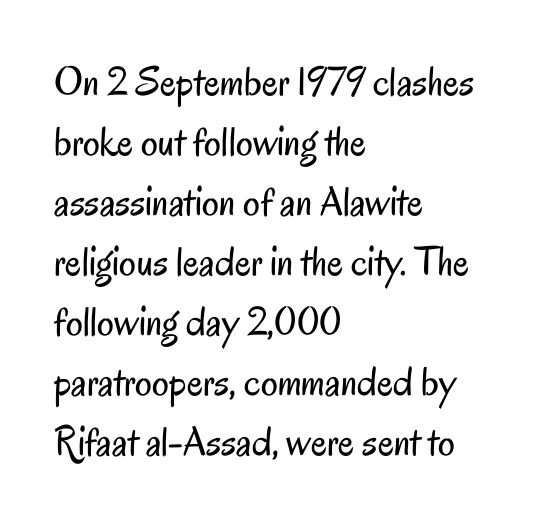
{"serif": "no", "italic": "no", "bold": "no", "weight": "regular", "width": "condensed", "stroke_contrast": "low", "x_height": "small", "monospaced": "no", "underline": "no", "align": "left", "line_spacing": "normal", "line_spacing_ratio": 1.43, "letter_spacing": "normal", "letter_spacing_em": 0.0, "glyph_px": 42}
